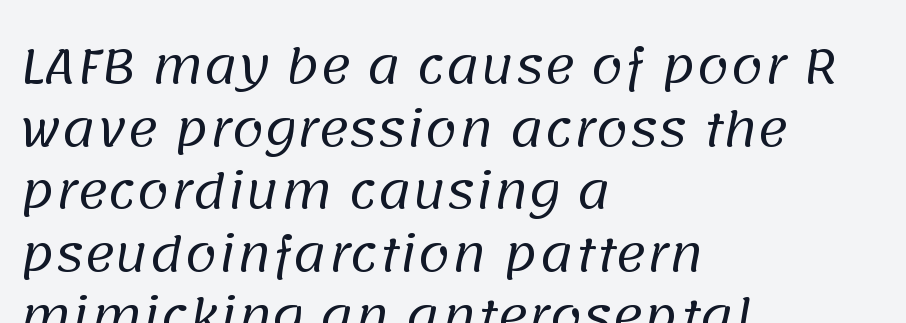
{"serif": "no", "bold": "no", "weight": "regular", "width": "normal", "stroke_contrast": "low", "x_height": "large", "monospaced": "no", "underline": "no", "align": "left", "line_spacing": "normal", "line_spacing_ratio": 1.33, "letter_spacing": "normal", "letter_spacing_em": 0.0, "glyph_px": 47}
